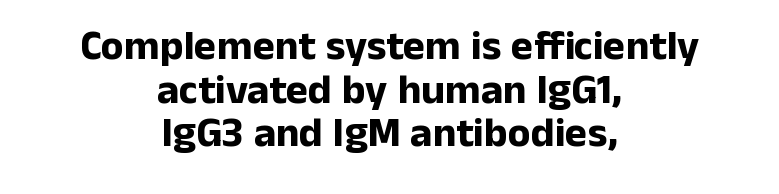
Q: Is the text bold? A: Yes.
Q: Is the text italic (slanted)? A: No, it is upright.
Q: Is the typeface a serif or a sans-serif typeface? A: Sans-serif.
Q: Is the text underlined? A: No.
Q: How is the paragraph aligned? A: Centered.
Q: Is the spacing between letters normal or unusually wide? A: Normal.
Q: Is the spacing between lines tight, normal or loose? A: Tight.
Q: Width (condensed, normal, or wide)? A: Normal.
Q: Stroke contrast? A: Low.
Q: x-height? A: Medium.
Q: Monospaced? A: No.
